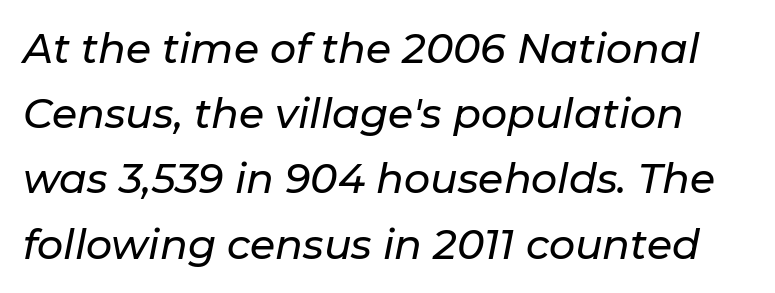
The image shows 41 px text type, italic (leaning right); set normal line spacing (1.59x), normal letter spacing, not underlined; low stroke contrast and a medium x-height.
